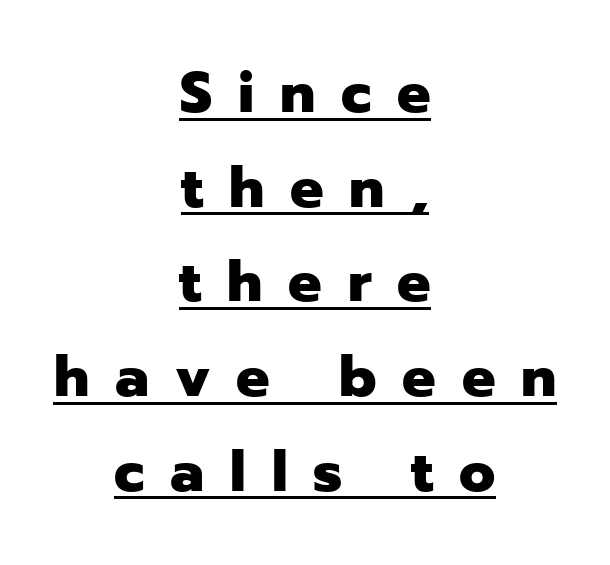
{"serif": "no", "italic": "no", "bold": "yes", "weight": "heavy", "width": "normal", "stroke_contrast": "low", "x_height": "medium", "monospaced": "no", "underline": "yes", "align": "center", "line_spacing": "normal", "line_spacing_ratio": 1.69, "letter_spacing": "wide", "letter_spacing_em": 0.46, "glyph_px": 56}
